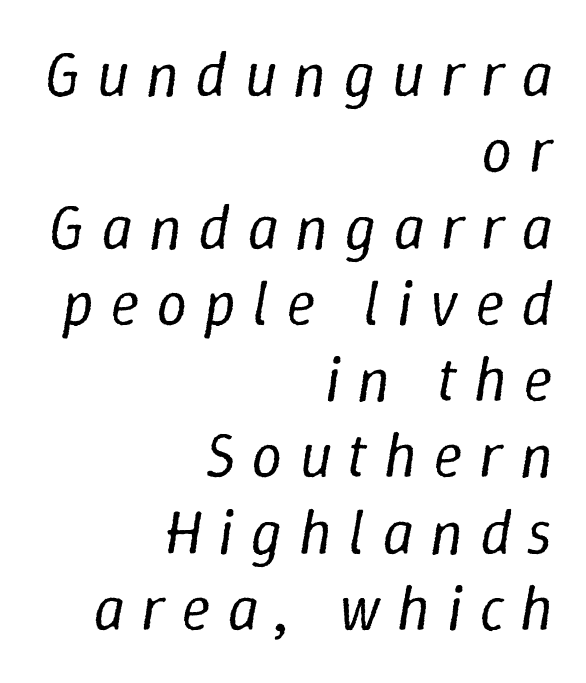
The image shows 62 px regular-weight type, italic (leaning right); set right-aligned, line spacing 1.23x, unusually wide letter spacing (+0.26 em), not underlined; low stroke contrast and a medium x-height.
